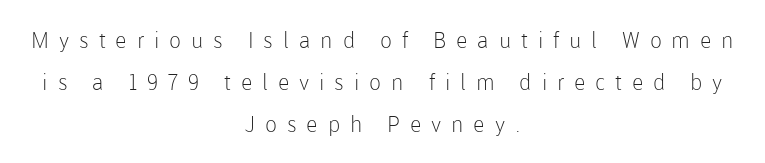
This block would shrink considerably if given ordinary leading; it's expanded now. A typesetter would call this heavily tracked-out type. Does the copy run flush right? No — it is centered line by line. Posture: straight, roman, zero tilt.
